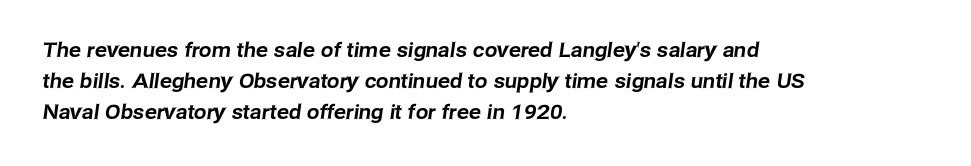
Q: Is the text underlined? A: No.
Q: How is the paragraph aligned? A: Left-aligned.
Q: Is the spacing between letters normal or unusually wide? A: Normal.
Q: Is the spacing between lines tight, normal or loose? A: Normal.
